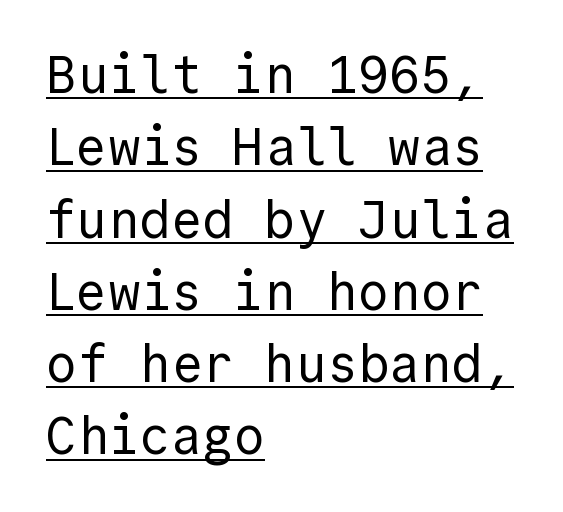
The image shows 52 px regular-weight sans-serif type, upright, monospaced; set left-aligned, normal line spacing (1.39x), normal letter spacing, underlined; a medium x-height.
